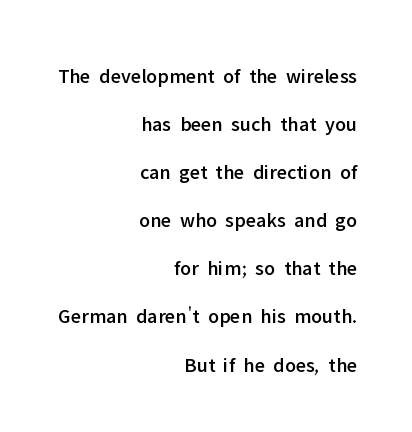
Students, note that the glyphs here touch the page at normal intervals. The compositor pushed each line to the right boundary. Honestly, the rows look like they've been pulled way apart. Quick note: underline off. The type sits square on the baseline with zero lean.
